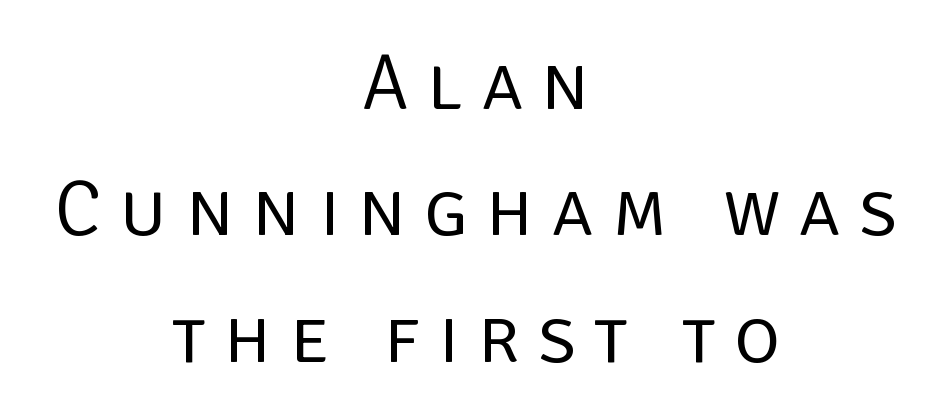
The image shows 78 px regular-weight sans-serif type, upright; set centered, normal line spacing (1.62x), unusually wide letter spacing (+0.24 em), not underlined; low stroke contrast and a large x-height.
